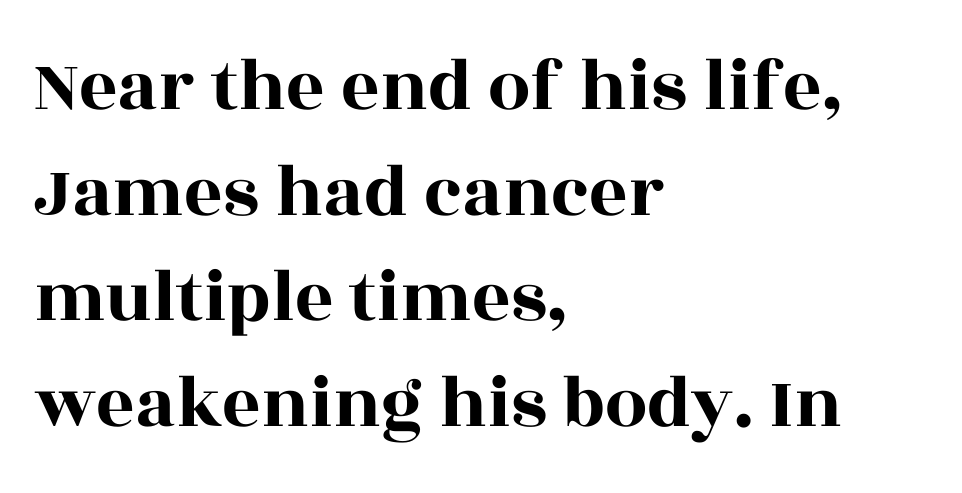
The image shows 75 px wide serif type, upright; set left-aligned, normal line spacing (1.41x), normal letter spacing, not underlined; a large x-height.
